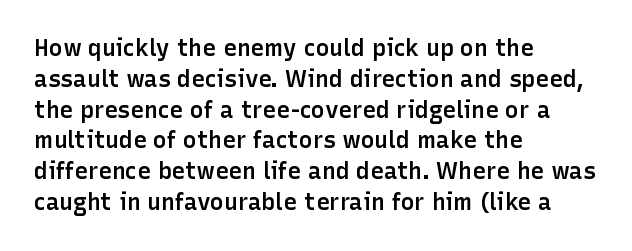
{"italic": "no", "bold": "semi", "underline": "no", "align": "left", "line_spacing": "normal", "line_spacing_ratio": 1.34, "letter_spacing": "normal", "letter_spacing_em": 0.0, "glyph_px": 23}
